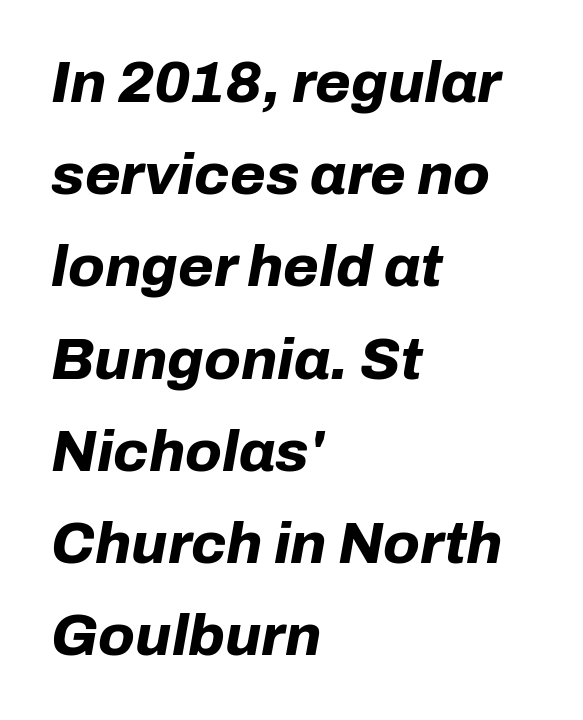
{"italic": "yes", "lean": "right", "slant_degrees": 10, "bold": "yes", "weight": "bold", "width": "normal", "stroke_contrast": "low", "x_height": "medium", "monospaced": "no", "underline": "no", "align": "left", "line_spacing": "normal", "line_spacing_ratio": 1.59, "letter_spacing": "normal", "letter_spacing_em": 0.0, "glyph_px": 58}
